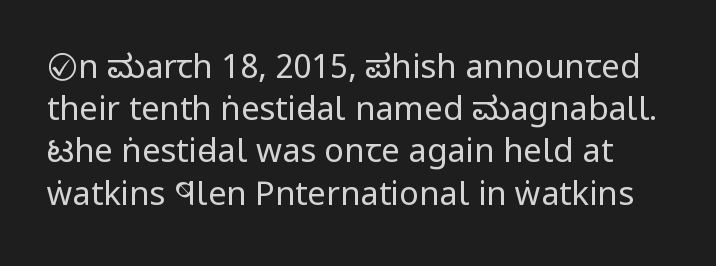
The image shows 33 px regular-weight, condensed sans-serif type, upright; set normal line spacing (1.28x), normal letter spacing, not underlined; low stroke contrast and a large x-height.
